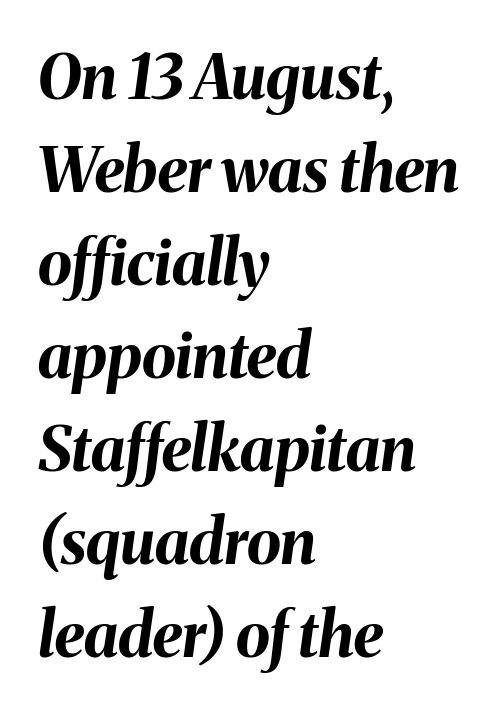
The image shows 62 px bold type, italic (leaning right); set left-aligned, normal line spacing (1.5x), normal letter spacing, not underlined; medium stroke contrast and a medium x-height.
